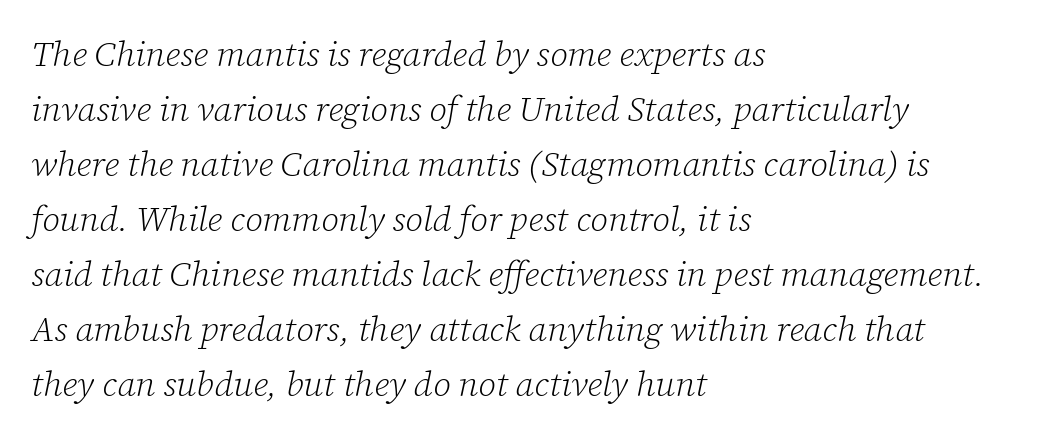
{"serif": "yes", "italic": "yes", "lean": "right", "slant_degrees": 12, "bold": "no", "weight": "light", "width": "normal", "stroke_contrast": "low", "x_height": "medium", "monospaced": "no", "underline": "no", "align": "left", "line_spacing": "normal", "line_spacing_ratio": 1.57, "letter_spacing": "normal", "letter_spacing_em": 0.0, "glyph_px": 35}
